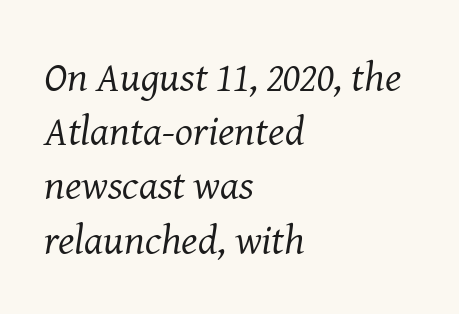
The image shows 42 px regular-weight serif type, italic (leaning right); set left-aligned, normal line spacing (1.29x), normal letter spacing, not underlined; medium stroke contrast and a medium x-height.
